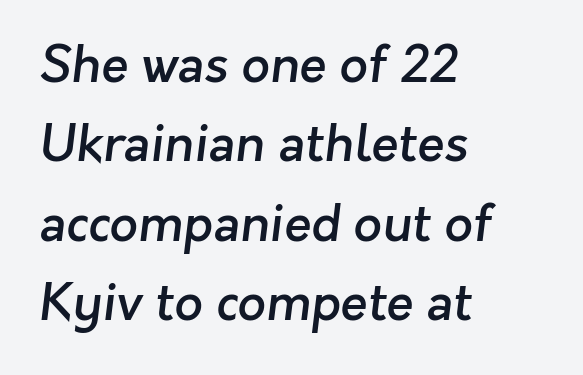
{"serif": "no", "bold": "semi", "weight": "semibold", "width": "normal", "stroke_contrast": "low", "x_height": "medium", "monospaced": "no", "underline": "no", "align": "left", "line_spacing": "normal", "line_spacing_ratio": 1.59, "letter_spacing": "normal", "letter_spacing_em": 0.0, "glyph_px": 50}
